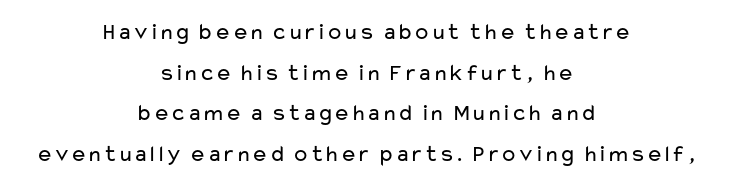
Descenders hang freely into open space. These lines keep a tight, regular rhythm from letter to letter. Compared with a typical body face, this is equally light or lighter still. The passage is arranged like a title page — every line centered. The typography opts for an upright posture over an oblique one.
